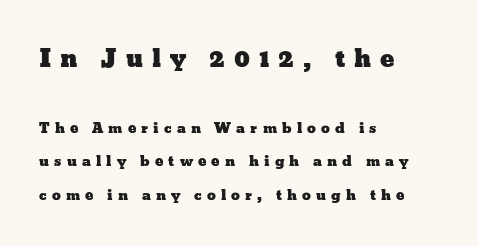
Q: Is the text italic (slanted)? A: No, it is upright.
Q: Is the text underlined? A: No.
Q: How is the paragraph aligned? A: Left-aligned.
Q: Is the spacing between letters normal or unusually wide? A: Unusually wide.
Q: Is the spacing between lines tight, normal or loose? A: Loose.
Q: Which block of text is set in a larger size, the first (top) or the second (bottom)? A: The first (top) one.
